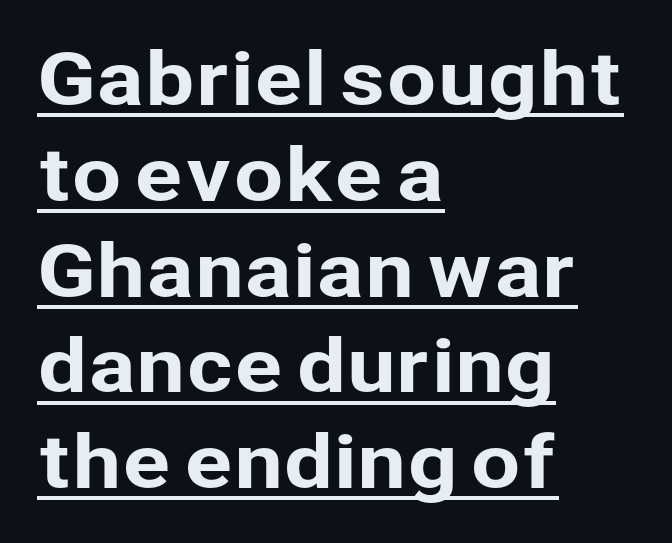
{"serif": "no", "italic": "no", "width": "normal", "stroke_contrast": "low", "x_height": "medium", "monospaced": "no", "underline": "yes", "align": "left", "line_spacing": "normal", "line_spacing_ratio": 1.33, "letter_spacing": "normal", "letter_spacing_em": 0.0, "glyph_px": 72}
